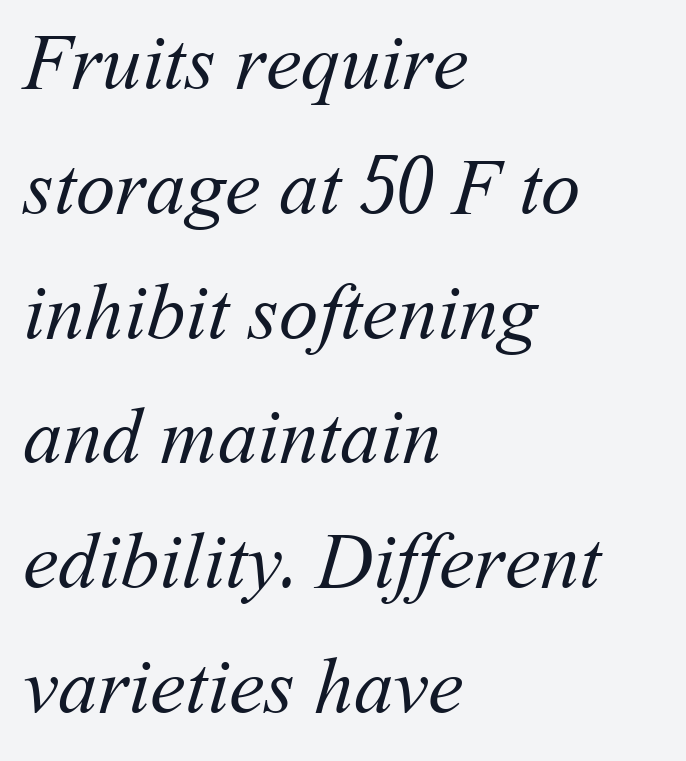
The image shows 79 px regular-weight type; set left-aligned, normal line spacing (1.58x), normal letter spacing, not underlined; medium stroke contrast and a medium x-height.
